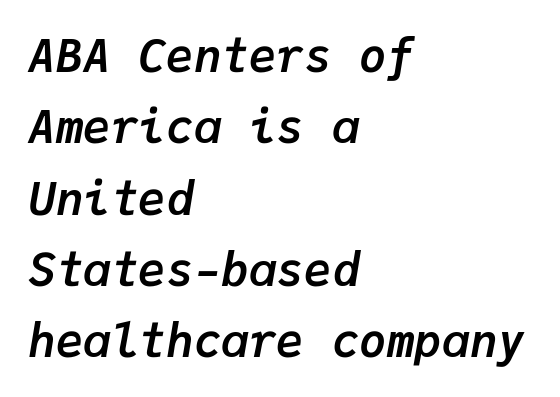
{"italic": "yes", "lean": "right", "slant_degrees": 9, "bold": "yes", "weight": "semibold", "width": "normal", "stroke_contrast": "low", "x_height": "medium", "monospaced": "yes", "underline": "no", "align": "left", "line_spacing": "normal", "line_spacing_ratio": 1.55, "letter_spacing": "normal", "letter_spacing_em": 0.0, "glyph_px": 46}
